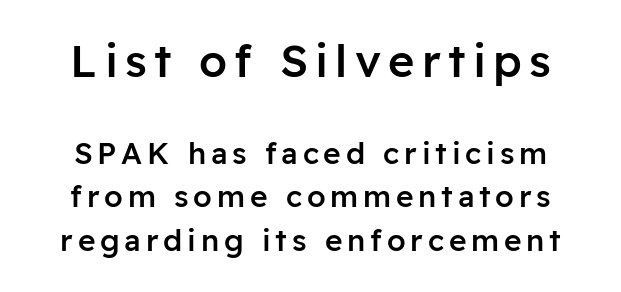
{"serif": "no", "italic": "no", "bold": "semi", "weight": "semibold", "width": "normal", "stroke_contrast": "low", "x_height": "medium", "monospaced": "no", "underline": "no", "line_spacing": "normal", "line_spacing_ratio": 1.46, "larger_block": "first", "size_ratio": 1.5, "glyph_px": 45}
